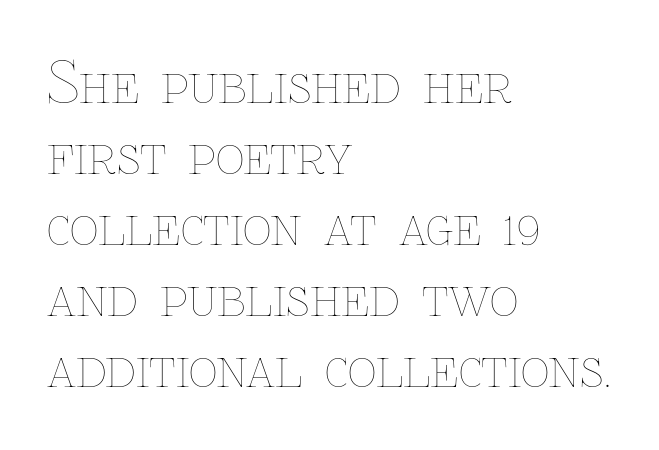
Varying glyph widths throughout — classic text-font behaviour. Nothing heavy about these letters — not bold at all. Letters rest on an invisible, unmarked baseline. The type sits square on the baseline with zero lean. Line starts are locked; line ends wander.
